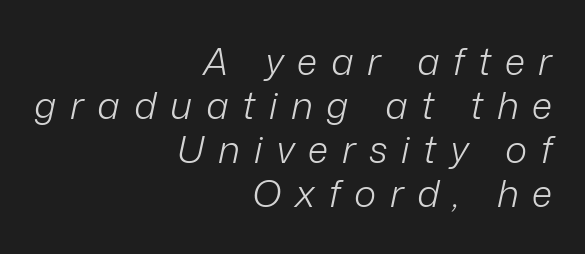
The image shows 38 px light type, italic (leaning right); set right-aligned, line spacing 1.16x, unusually wide letter spacing (+0.36 em), not underlined; low stroke contrast and a medium x-height.
